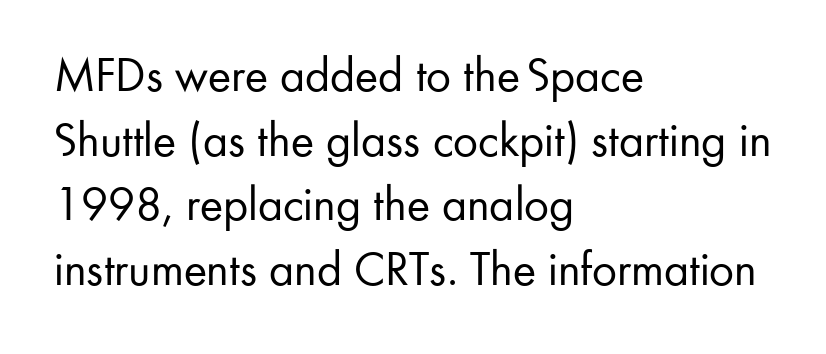
The image shows 49 px regular-weight sans-serif type, upright; set left-aligned, normal line spacing (1.32x), normal letter spacing, not underlined; low stroke contrast and a small x-height.
